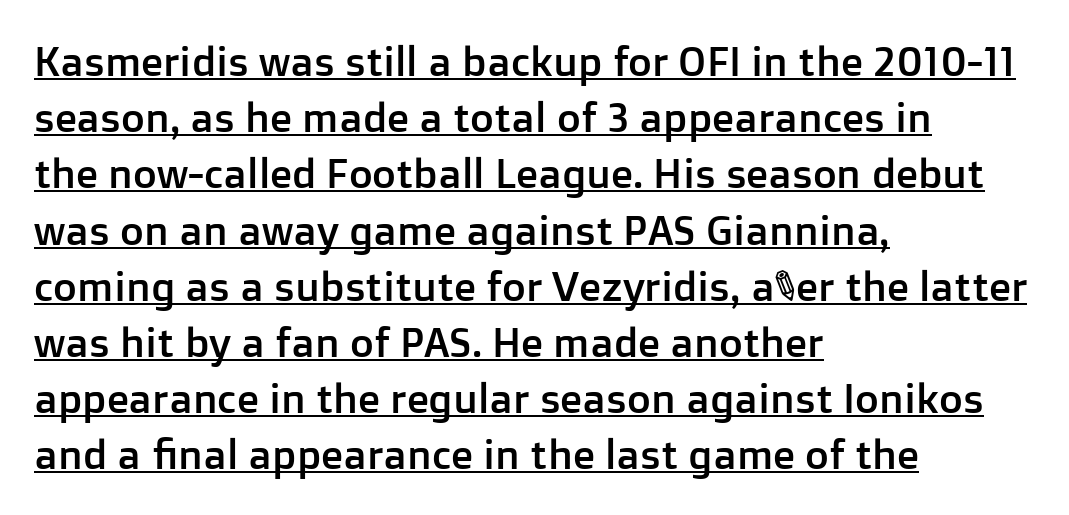
{"serif": "no", "italic": "no", "width": "normal", "stroke_contrast": "low", "x_height": "medium", "monospaced": "no", "underline": "yes", "align": "left", "line_spacing": "normal", "line_spacing_ratio": 1.37, "letter_spacing": "normal", "letter_spacing_em": 0.0, "glyph_px": 41}
